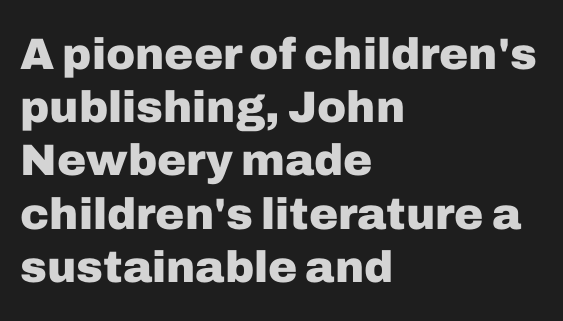
The lettering holds an erect, upright posture throughout. Tracking value appears to be zero — textbook default spacing. Descenders hang freely into open space. The passage shown is typeset with a sans-serif family.
